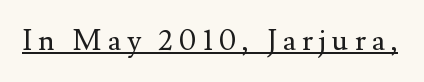
Q: Is the text bold? A: No.
Q: Is the text italic (slanted)? A: No, it is upright.
Q: Is the typeface a serif or a sans-serif typeface? A: Serif.
Q: Is the text underlined? A: Yes.
Q: Is the spacing between letters normal or unusually wide? A: Unusually wide.
Q: Width (condensed, normal, or wide)? A: Normal.
Q: Stroke contrast? A: Medium.
Q: x-height? A: Small.
Q: Monospaced? A: No.
